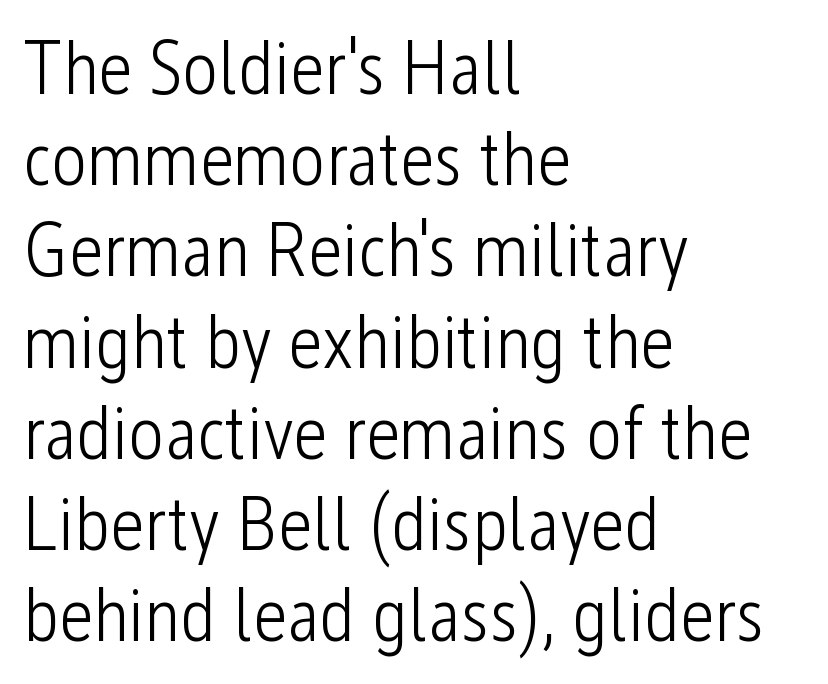
{"serif": "no", "italic": "no", "bold": "no", "weight": "light", "width": "condensed", "stroke_contrast": "low", "x_height": "medium", "monospaced": "no", "underline": "no", "align": "left", "line_spacing_ratio": 1.2, "letter_spacing": "normal", "letter_spacing_em": 0.0, "glyph_px": 76}
